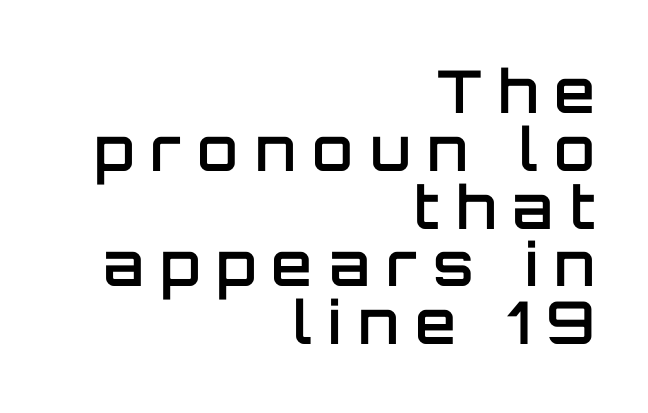
The image shows 59 px semibold sans-serif type, upright; set right-aligned, tight line spacing (0.98x), unusually wide letter spacing (+0.28 em), not underlined; low stroke contrast and a large x-height.
